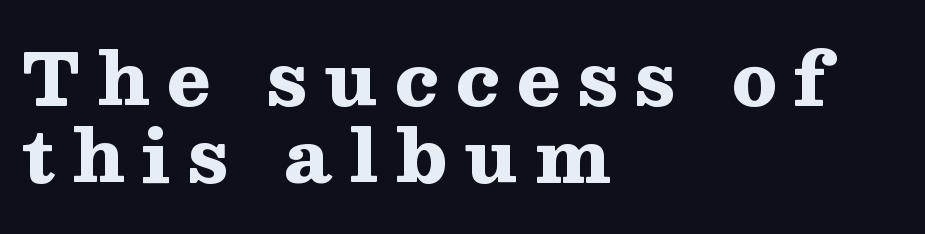
Inter-character spacing is expanded well beyond the font's built-in metrics. Do the characters align in a grid? No, the font is proportional. Lines of text with bare space underneath. Typesetter's note: full bold, strokes at maximum text heaviness. The text block is weighted toward the left margin, trailing off unevenly rightward. This sample uses a serif face.
